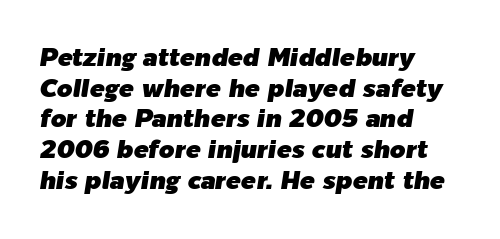
The image shows 25 px text type, italic (leaning right); set left-aligned, line spacing 1.23x, normal letter spacing, not underlined.
